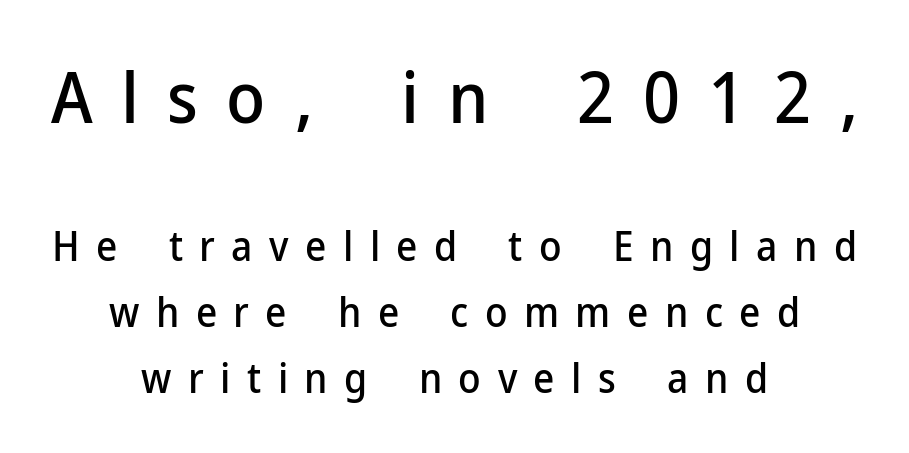
Q: Is the text italic (slanted)? A: No, it is upright.
Q: Is the typeface a serif or a sans-serif typeface? A: Sans-serif.
Q: Is the text underlined? A: No.
Q: How is the paragraph aligned? A: Centered.
Q: Is the spacing between letters normal or unusually wide? A: Unusually wide.
Q: Is the spacing between lines tight, normal or loose? A: Normal.
Q: Which block of text is set in a larger size, the first (top) or the second (bottom)? A: The first (top) one.
Q: Width (condensed, normal, or wide)? A: Normal.
Q: Stroke contrast? A: Low.
Q: x-height? A: Medium.
Q: Monospaced? A: No.
